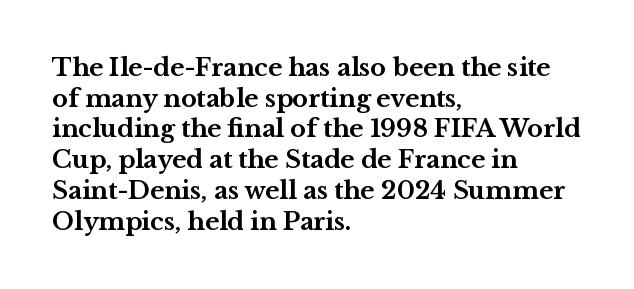
The image shows 24 px bold type, upright; set left-aligned, normal line spacing (1.28x), normal letter spacing, not underlined.
